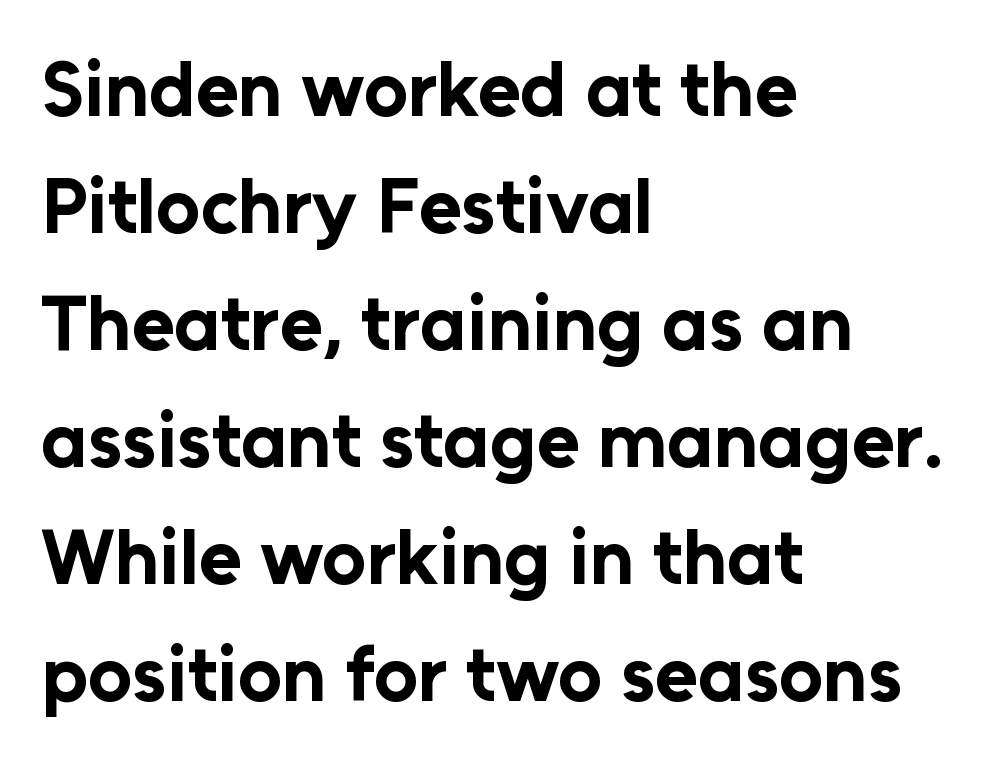
Q: Is the text bold? A: Yes.
Q: Is the text italic (slanted)? A: No, it is upright.
Q: Is the typeface a serif or a sans-serif typeface? A: Sans-serif.
Q: Is the text underlined? A: No.
Q: How is the paragraph aligned? A: Left-aligned.
Q: Is the spacing between letters normal or unusually wide? A: Normal.
Q: Is the spacing between lines tight, normal or loose? A: Normal.
Q: Width (condensed, normal, or wide)? A: Normal.
Q: Stroke contrast? A: Low.
Q: x-height? A: Medium.
Q: Monospaced? A: No.
